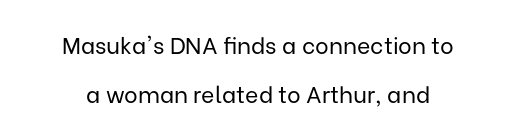
Every stem runs plumb, perpendicular to the baseline. Every row of glyphs is offset so its center matches the block's center. No letter is thick-stroked: the sample isn't bold. Quick note: underline off. Glyph-to-glyph distance matches everyday printed text. The block of text is sparse from top to bottom, with ample space between rows.
